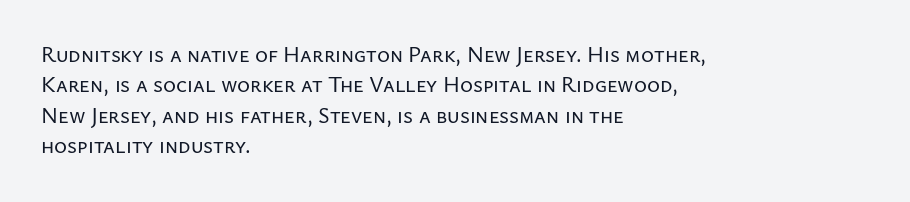
Descenders are the only things crossing below the line. The paragraph has a hard left edge and a soft right edge. Nothing unusual about the tracking: characters are spaced as the font intends. Vertically, the passage feels balanced, rows spaced as you'd expect. If you drew a line through each stem, it would be perfectly vertical.
